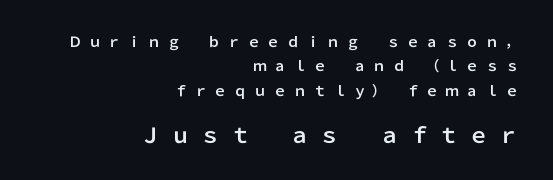
The rendering anchors every line to the right-hand side. The gap between lines stays unmarked. The letters stand straight up with perfectly vertical stems. Loose tracking; the words dissolve into strings of separated letters. The rendering enlarges the type as you move from the upper chunk to the lower.
